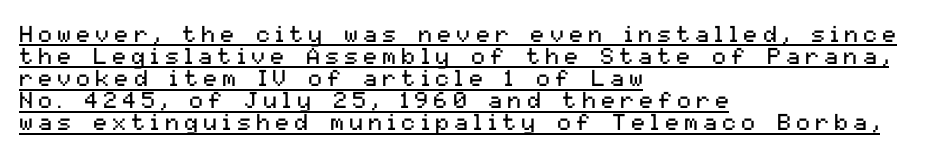
Tightly led — the rows are bunched. The sample's only ornament is a line tracing under the words. A student would call this left alignment; a typographer would say flush left, rag right. Caption: expanded tracking, letters set apart. When letters stand straight like this, we call the style roman or upright.
